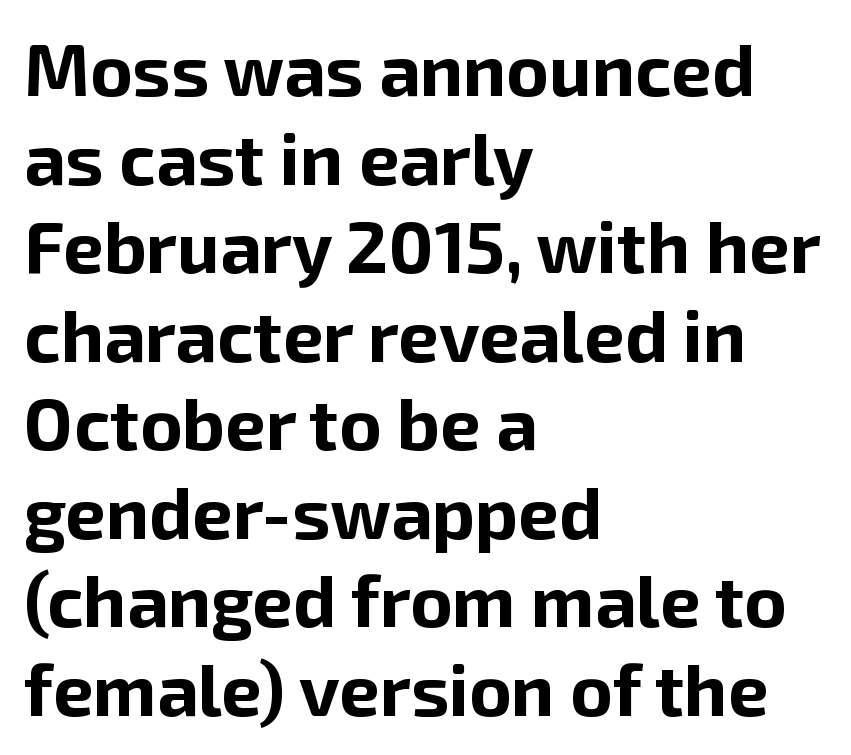
Q: Is the text bold? A: Yes.
Q: Is the text italic (slanted)? A: No, it is upright.
Q: Is the typeface a serif or a sans-serif typeface? A: Sans-serif.
Q: Is the text underlined? A: No.
Q: How is the paragraph aligned? A: Left-aligned.
Q: Is the spacing between letters normal or unusually wide? A: Normal.
Q: Width (condensed, normal, or wide)? A: Normal.
Q: Stroke contrast? A: Low.
Q: x-height? A: Medium.
Q: Monospaced? A: No.
